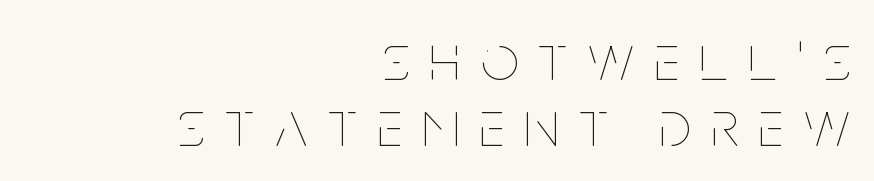
{"italic": "no", "bold": "no", "weight": "thin", "width": "condensed", "stroke_contrast": "low", "x_height": "large", "monospaced": "no", "underline": "no", "align": "right", "line_spacing": "tight", "line_spacing_ratio": 1.02, "letter_spacing": "wide", "letter_spacing_em": 0.32, "glyph_px": 65}
